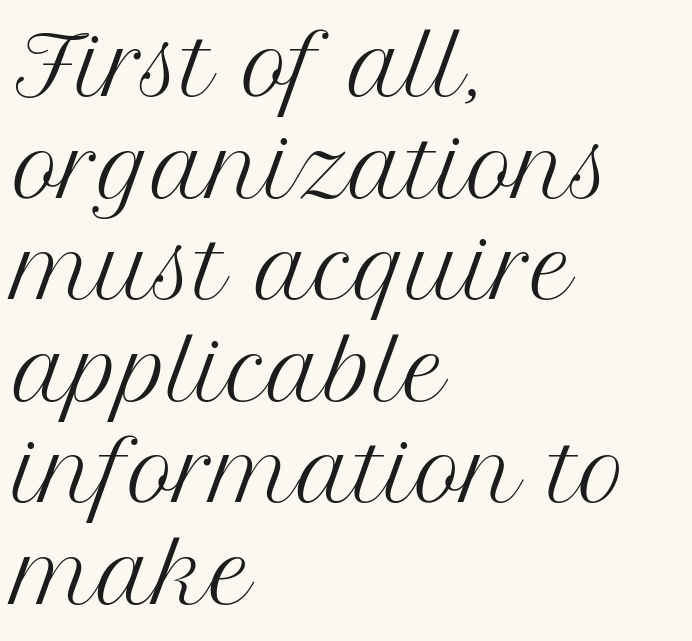
The image shows 80 px regular-weight type; set left-aligned, normal line spacing (1.27x), normal letter spacing, not underlined; medium stroke contrast and a medium x-height.
